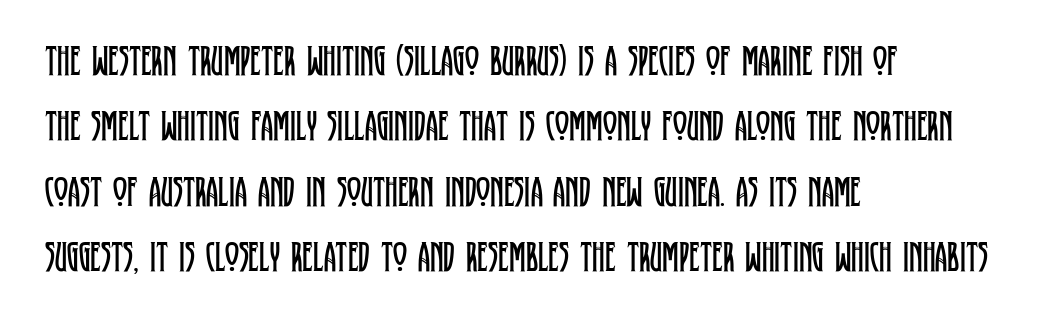
Q: Is the text bold? A: No.
Q: Is the text italic (slanted)? A: No, it is upright.
Q: Is the typeface a serif or a sans-serif typeface? A: Serif.
Q: Is the text underlined? A: No.
Q: How is the paragraph aligned? A: Left-aligned.
Q: Is the spacing between letters normal or unusually wide? A: Normal.
Q: Is the spacing between lines tight, normal or loose? A: Normal.
Q: Width (condensed, normal, or wide)? A: Condensed.
Q: Stroke contrast? A: Low.
Q: x-height? A: Large.
Q: Monospaced? A: No.
